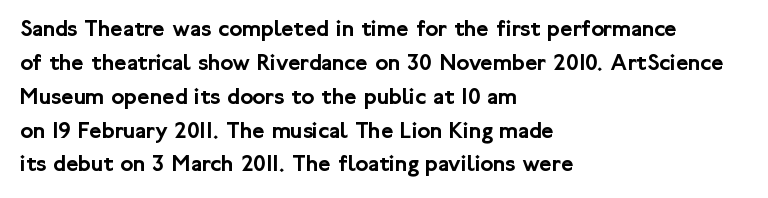
Q: Is the text italic (slanted)? A: No, it is upright.
Q: Is the text underlined? A: No.
Q: How is the paragraph aligned? A: Left-aligned.
Q: Is the spacing between letters normal or unusually wide? A: Normal.
Q: Is the spacing between lines tight, normal or loose? A: Normal.
